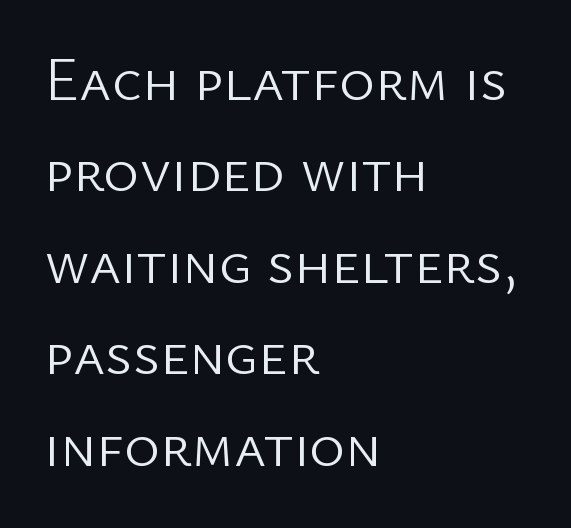
The image shows 61 px light sans-serif type, upright; set left-aligned, normal line spacing (1.5x), normal letter spacing, not underlined; low stroke contrast and a medium x-height.
